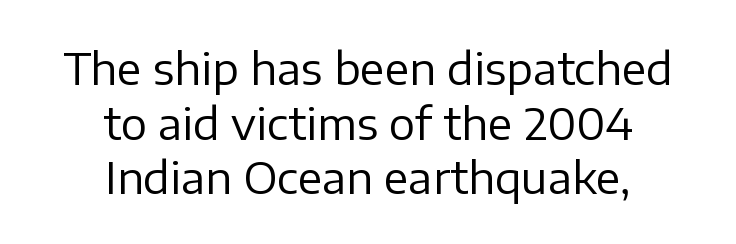
The image shows 44 px regular-weight sans-serif type, upright; set centered, line spacing 1.24x, normal letter spacing, not underlined; low stroke contrast and a medium x-height.
